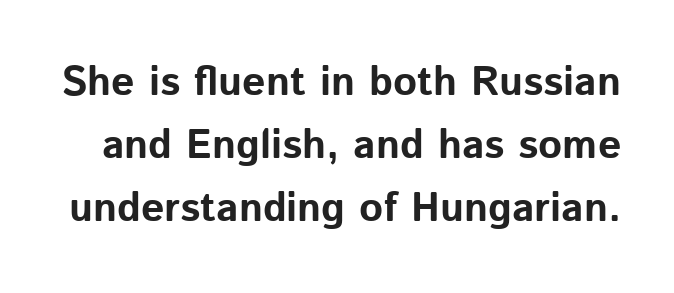
Q: Is the text bold? A: Yes.
Q: Is the text italic (slanted)? A: No, it is upright.
Q: Is the typeface a serif or a sans-serif typeface? A: Sans-serif.
Q: Is the text underlined? A: No.
Q: Is the spacing between letters normal or unusually wide? A: Normal.
Q: Is the spacing between lines tight, normal or loose? A: Normal.
Q: Width (condensed, normal, or wide)? A: Normal.
Q: Stroke contrast? A: Low.
Q: x-height? A: Medium.
Q: Monospaced? A: No.
